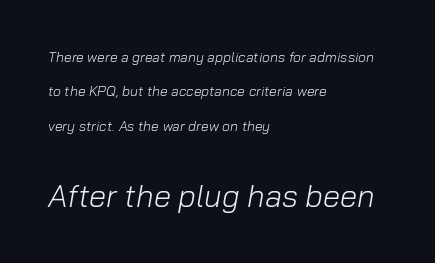
{"italic": "yes", "lean": "right", "slant_degrees": 10, "bold": "no", "weight": "light", "width": "normal", "stroke_contrast": "low", "x_height": "medium", "monospaced": "no", "underline": "no", "align": "left", "line_spacing": "loose", "line_spacing_ratio": 2.45, "letter_spacing": "normal", "letter_spacing_em": 0.0, "larger_block": "second", "size_ratio": 2.21, "glyph_px": 31}
